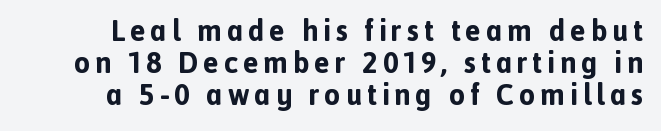
Q: Is the text bold? A: Yes.
Q: Is the text italic (slanted)? A: No, it is upright.
Q: Is the typeface a serif or a sans-serif typeface? A: Sans-serif.
Q: Is the text underlined? A: No.
Q: Is the spacing between lines tight, normal or loose? A: Tight.
Q: Width (condensed, normal, or wide)? A: Normal.
Q: x-height? A: Medium.
Q: Monospaced? A: No.
